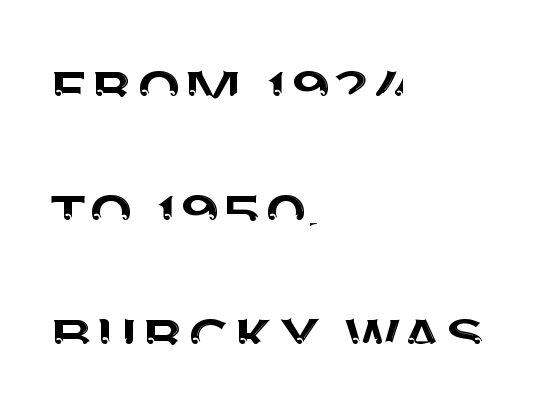
Successive baselines arrive at the customary interval. No word sits above an underline. Spacing between characters is what you'd get straight out of the box. Typeset ragged right — the left edge is the straight one. The face used here is proportionally spaced, like ordinary book or web type. Italic? Not at all — the glyphs are vertical.
